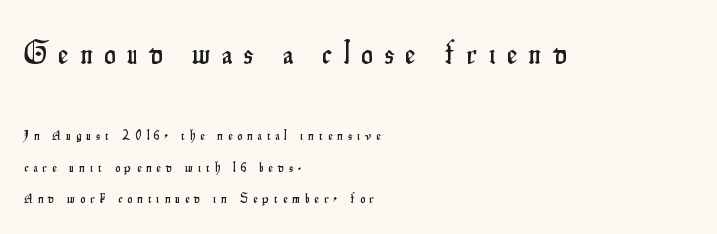
Serif or sans? Sans — the stroke terminals are bare. No word sits above an underline. You can tell it's not italic because the verticals are truly vertical. These lines stack with their left ends in a neat column. How would I describe the line gaps? Wide and relaxed.
